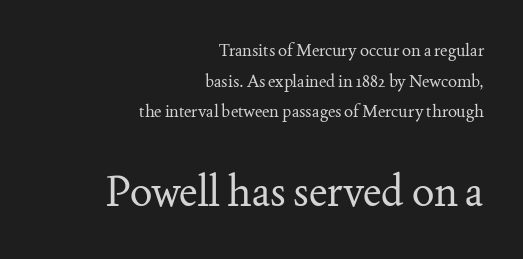
Q: Is the text bold? A: No.
Q: Is the text italic (slanted)? A: No, it is upright.
Q: Is the typeface a serif or a sans-serif typeface? A: Serif.
Q: Is the text underlined? A: No.
Q: How is the paragraph aligned? A: Right-aligned.
Q: Is the spacing between letters normal or unusually wide? A: Normal.
Q: Which block of text is set in a larger size, the first (top) or the second (bottom)? A: The second (bottom) one.
Q: Width (condensed, normal, or wide)? A: Normal.
Q: Stroke contrast? A: Medium.
Q: x-height? A: Small.
Q: Monospaced? A: No.
